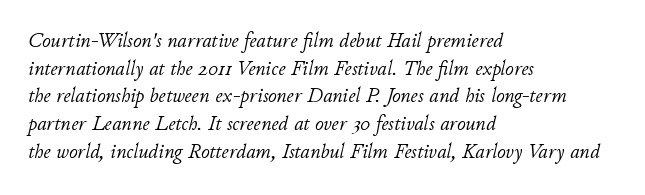
In CSS terms this would be text-align: left. Students, note that the glyphs here touch the page at normal intervals. The lettering tilts uniformly, giving the passage an italic look. Quick note: underline off. No chunkiness to these letters — they're not bold.
